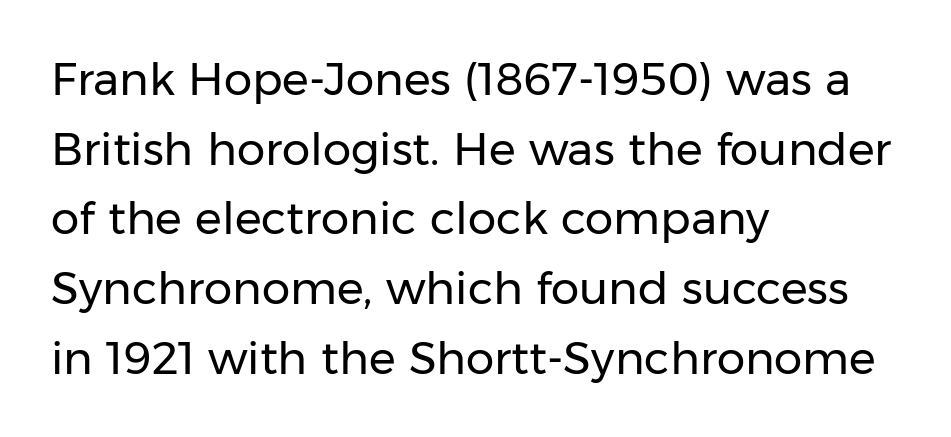
The image shows 45 px regular-weight sans-serif type, upright; set left-aligned, normal line spacing (1.55x), normal letter spacing, not underlined; low stroke contrast and a medium x-height.
